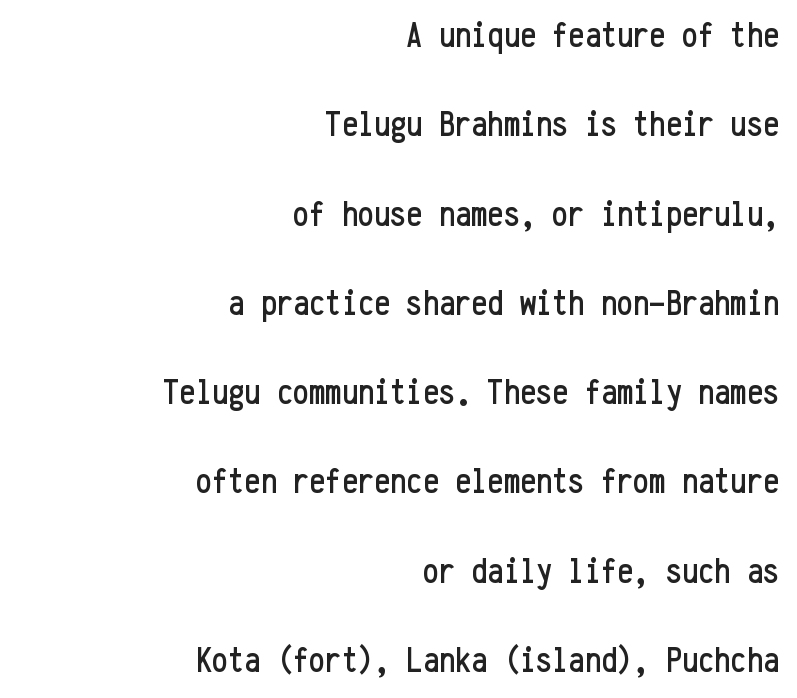
The image shows 36 px condensed sans-serif type, upright, monospaced; set right-aligned, loose line spacing (2.48x), normal letter spacing, not underlined; low stroke contrast and a medium x-height.
